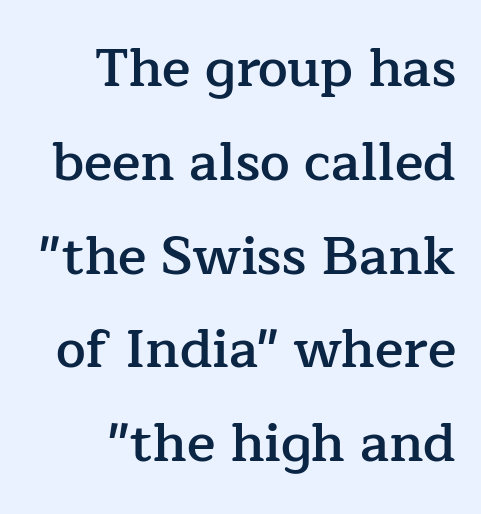
The rendering uses natural spacing where letterforms have individual widths. How heavy is the stroke? Medium-heavy — a semibold, shy of bold. Visually the block forms a straight wall on the right and a jagged coastline on the left. You can tell from the footed stems that serif type was used. These lines were composed using upright roman letters.
